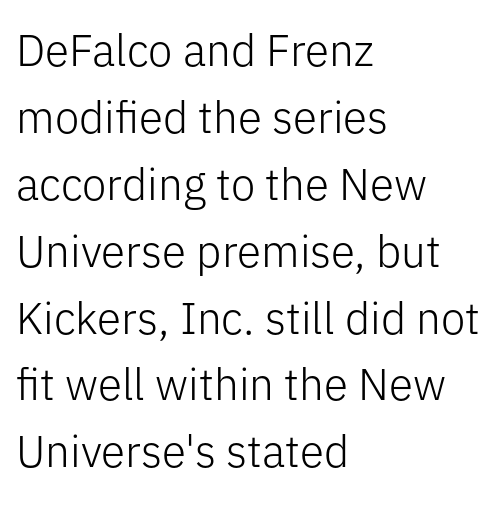
Q: Is the text bold? A: No.
Q: Is the text italic (slanted)? A: No, it is upright.
Q: Is the typeface a serif or a sans-serif typeface? A: Sans-serif.
Q: Is the text underlined? A: No.
Q: How is the paragraph aligned? A: Left-aligned.
Q: Is the spacing between letters normal or unusually wide? A: Normal.
Q: Is the spacing between lines tight, normal or loose? A: Normal.
Q: Width (condensed, normal, or wide)? A: Normal.
Q: Stroke contrast? A: Low.
Q: x-height? A: Medium.
Q: Monospaced? A: No.
